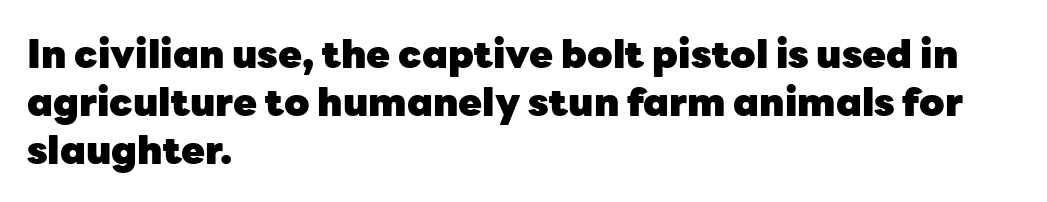
The designer went with a sans here, leaving each stem footless. Posture: vertical. A typesetter would call this proportional, since set widths differ per character. Anything drawn beneath the words? Only blank space.
